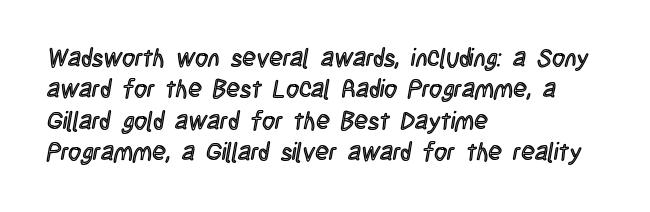
The space directly below the letters is spotless. Whoever set this chose a conventional vertical rhythm. The typesetter chose a ragged-right arrangement here. Standard letterfit; no display-style spreading of the glyphs.
